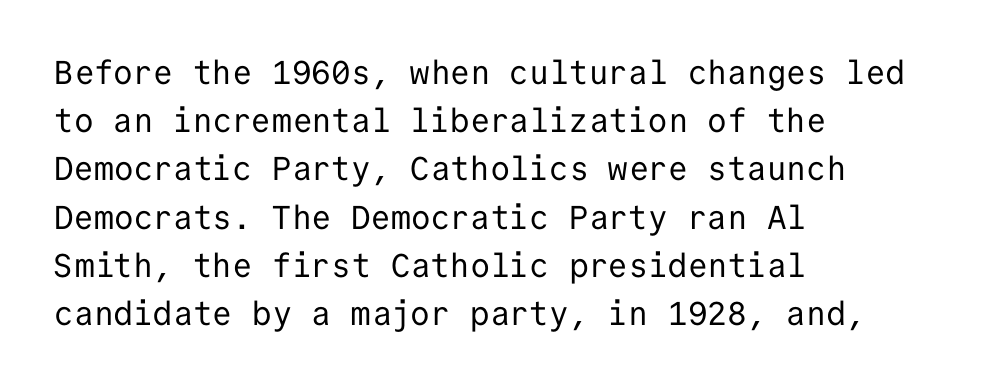
Monospaced: the letters line up in strict vertical columns. The horizontal fit of the characters is conventional and even. Honestly, the row spacing looks completely unremarkable. Observe the absence of serifs on each vertical stroke in this sample. Honestly, there is no underline to notice here at all.
